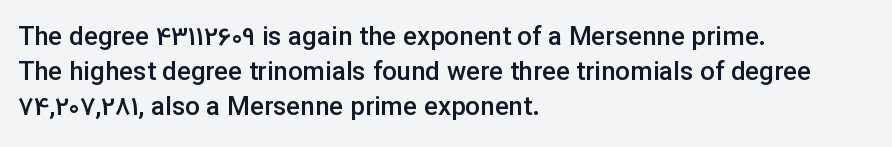
Q: Is the text bold? A: Semi-bold.
Q: Is the text italic (slanted)? A: No, it is upright.
Q: Is the text underlined? A: No.
Q: How is the paragraph aligned? A: Left-aligned.
Q: Is the spacing between letters normal or unusually wide? A: Normal.
Q: Is the spacing between lines tight, normal or loose? A: Normal.
